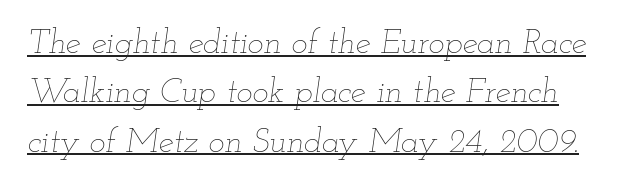
The image shows 34 px thin, wide type, italic (leaning right); set normal line spacing (1.45x), normal letter spacing, underlined; low stroke contrast and a small x-height.
